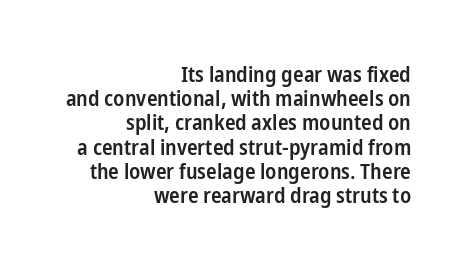
Q: Is the text bold? A: Semi-bold.
Q: Is the text italic (slanted)? A: No, it is upright.
Q: Is the text underlined? A: No.
Q: How is the paragraph aligned? A: Right-aligned.
Q: Is the spacing between letters normal or unusually wide? A: Normal.
Q: Is the spacing between lines tight, normal or loose? A: Tight.
